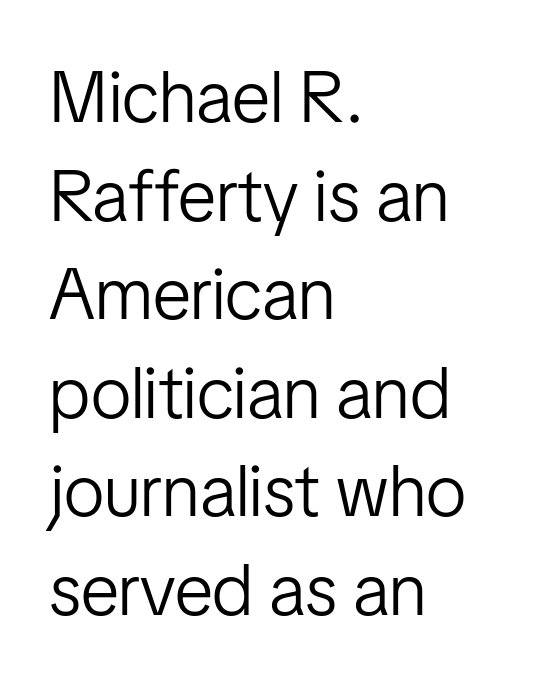
{"serif": "no", "italic": "no", "bold": "no", "weight": "light", "width": "condensed", "stroke_contrast": "low", "x_height": "medium", "monospaced": "no", "underline": "no", "align": "left", "line_spacing": "normal", "line_spacing_ratio": 1.35, "letter_spacing": "normal", "letter_spacing_em": 0.0, "glyph_px": 73}
